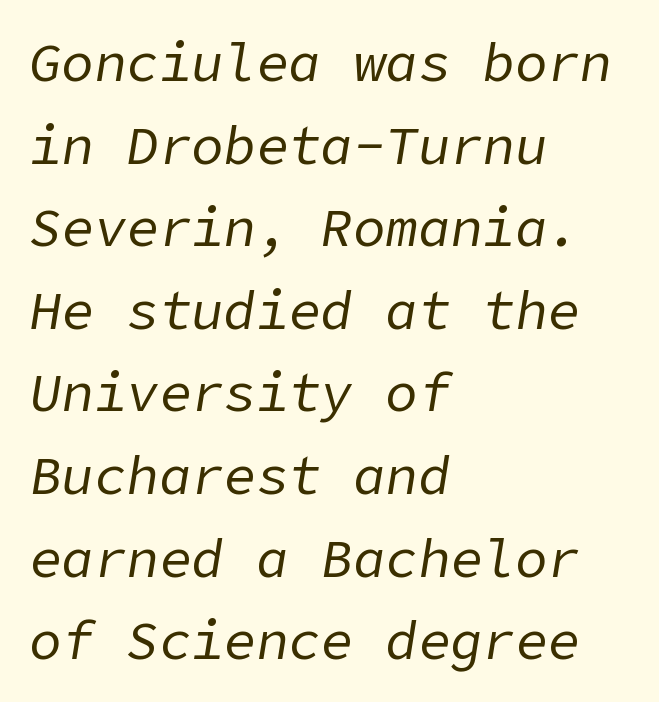
Q: Is the text bold? A: No.
Q: Is the text italic (slanted)? A: Yes, it leans right by about 9 degrees.
Q: Is the text underlined? A: No.
Q: How is the paragraph aligned? A: Left-aligned.
Q: Is the spacing between letters normal or unusually wide? A: Normal.
Q: Is the spacing between lines tight, normal or loose? A: Normal.
Q: Width (condensed, normal, or wide)? A: Normal.
Q: Stroke contrast? A: Low.
Q: x-height? A: Medium.
